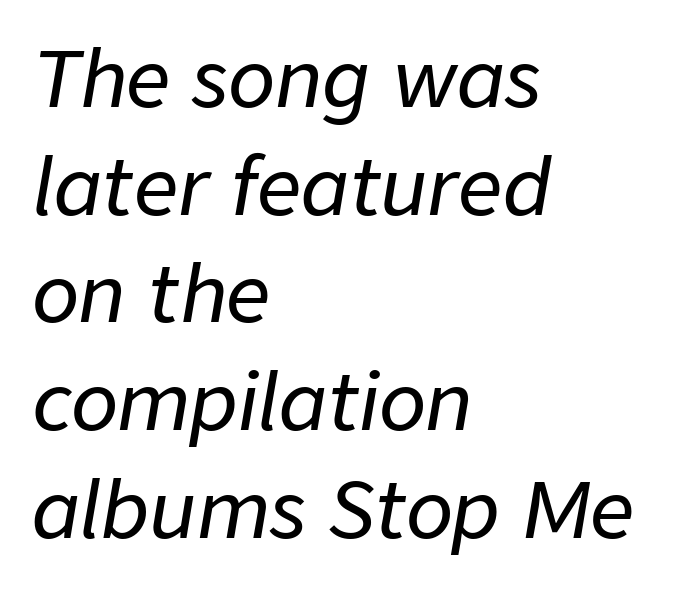
Q: Is the text italic (slanted)? A: Yes, it leans right by about 9 degrees.
Q: Is the text underlined? A: No.
Q: How is the paragraph aligned? A: Left-aligned.
Q: Is the spacing between letters normal or unusually wide? A: Normal.
Q: Is the spacing between lines tight, normal or loose? A: Normal.
Q: Width (condensed, normal, or wide)? A: Normal.
Q: Stroke contrast? A: Low.
Q: x-height? A: Medium.
Q: Monospaced? A: No.
